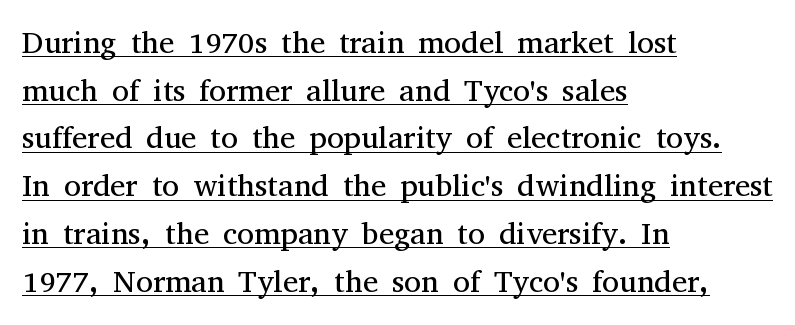
Q: Is the text bold? A: No.
Q: Is the text italic (slanted)? A: No, it is upright.
Q: Is the typeface a serif or a sans-serif typeface? A: Serif.
Q: Is the text underlined? A: Yes.
Q: How is the paragraph aligned? A: Left-aligned.
Q: Is the spacing between letters normal or unusually wide? A: Normal.
Q: Is the spacing between lines tight, normal or loose? A: Normal.
Q: Width (condensed, normal, or wide)? A: Normal.
Q: Stroke contrast? A: Medium.
Q: x-height? A: Medium.
Q: Monospaced? A: No.
